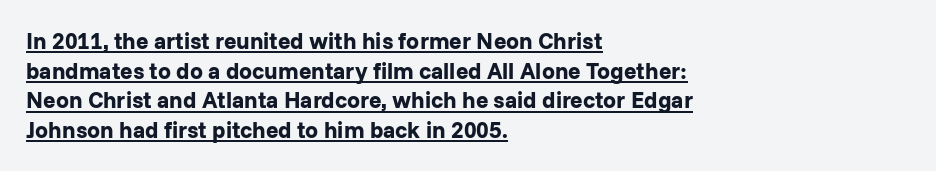
The image shows 23 px bold type, upright; set left-aligned, normal line spacing (1.29x), normal letter spacing, underlined.
